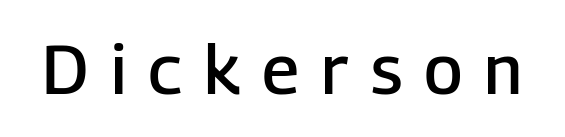
The passage shown is semibold, sitting just below true bold. The letters advance in unequal steps, a hallmark of proportional type. Underlining? Definitely not there. Tracking here is generous; glyphs stand well apart from one another. Every stem runs plumb, perpendicular to the baseline. Are there feet on the stems? There aren't — it's a sans.
